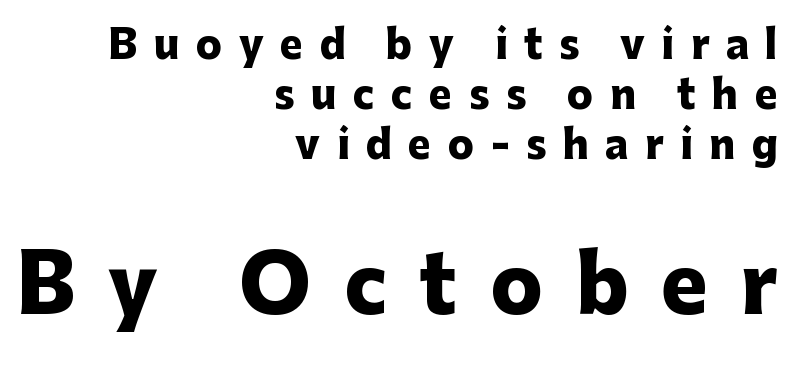
Honestly, the letter spacing is so wide it's the main thing you notice. Teacher's note: observe the even right margin — that is flush-right alignment. Quick note: interline space is typical. Which chunk is bigger? The second one — the bottom block dwarfs the top.
